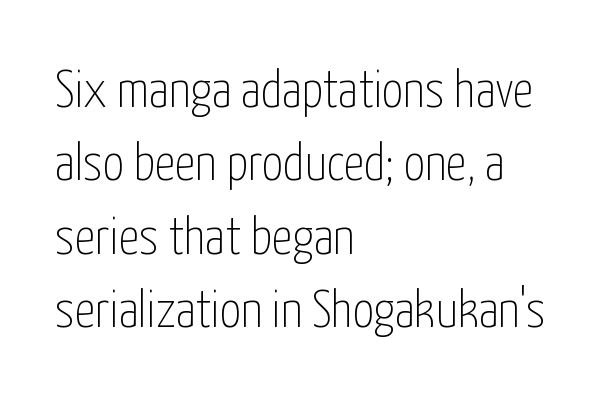
Posture: upright roman. Horizontally, the lines are justified to the leading edge only. The gap between lines stays unmarked. The horizontal fit of the characters is conventional and even. Horizontal bands of white between lines are of average thickness. Here the designer chose a conventional face with non-uniform glyph widths.
